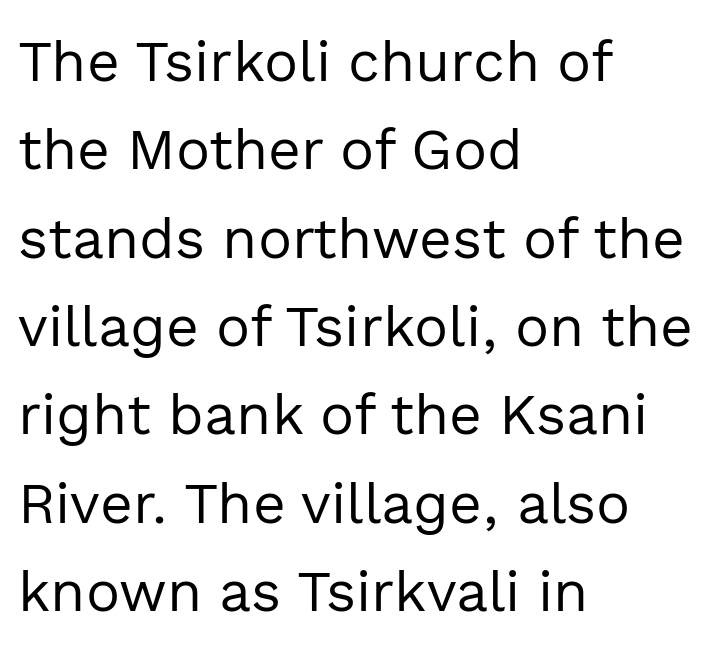
Q: Is the text bold? A: No.
Q: Is the text italic (slanted)? A: No, it is upright.
Q: Is the typeface a serif or a sans-serif typeface? A: Sans-serif.
Q: Is the text underlined? A: No.
Q: How is the paragraph aligned? A: Left-aligned.
Q: Is the spacing between letters normal or unusually wide? A: Normal.
Q: Is the spacing between lines tight, normal or loose? A: Normal.
Q: Width (condensed, normal, or wide)? A: Normal.
Q: x-height? A: Medium.
Q: Monospaced? A: No.
